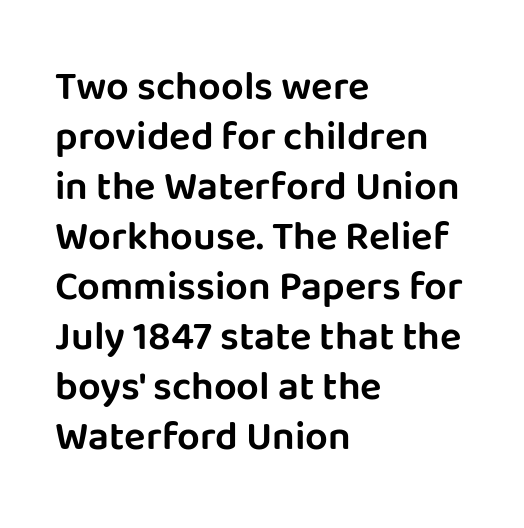
Q: Is the text italic (slanted)? A: No, it is upright.
Q: Is the typeface a serif or a sans-serif typeface? A: Sans-serif.
Q: Is the text underlined? A: No.
Q: How is the paragraph aligned? A: Left-aligned.
Q: Is the spacing between letters normal or unusually wide? A: Normal.
Q: Is the spacing between lines tight, normal or loose? A: Normal.
Q: Width (condensed, normal, or wide)? A: Normal.
Q: Stroke contrast? A: Low.
Q: x-height? A: Large.
Q: Monospaced? A: No.
